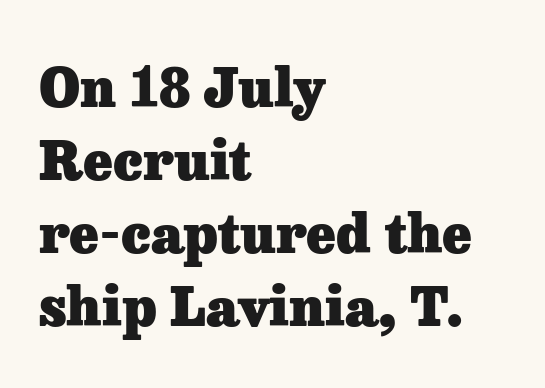
The image shows 54 px heavy serif type, upright; set left-aligned, normal line spacing (1.35x), normal letter spacing, not underlined; low stroke contrast and a medium x-height.
